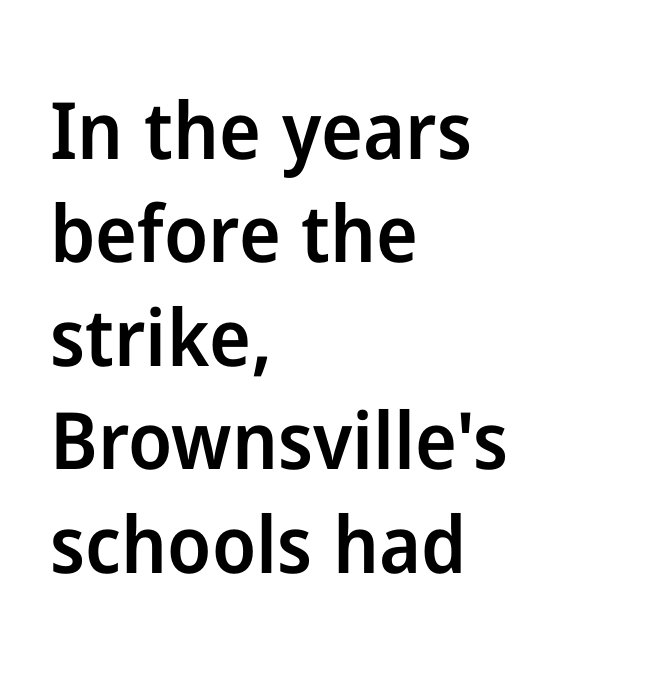
Q: Is the text bold? A: Semi-bold.
Q: Is the text italic (slanted)? A: No, it is upright.
Q: Is the typeface a serif or a sans-serif typeface? A: Sans-serif.
Q: Is the text underlined? A: No.
Q: How is the paragraph aligned? A: Left-aligned.
Q: Is the spacing between letters normal or unusually wide? A: Normal.
Q: Is the spacing between lines tight, normal or loose? A: Normal.
Q: Width (condensed, normal, or wide)? A: Normal.
Q: Stroke contrast? A: Low.
Q: x-height? A: Medium.
Q: Monospaced? A: No.
